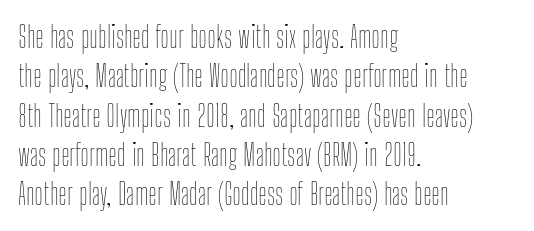
Reading down the column, the eye jumps a familiar distance to each next line. Unmarked baselines from the first word to the last. These lines are rendered in a variable-pitch font. This sample uses plain, unmodified letter spacing. Compared with a typical body face, this is equally light or lighter still.
